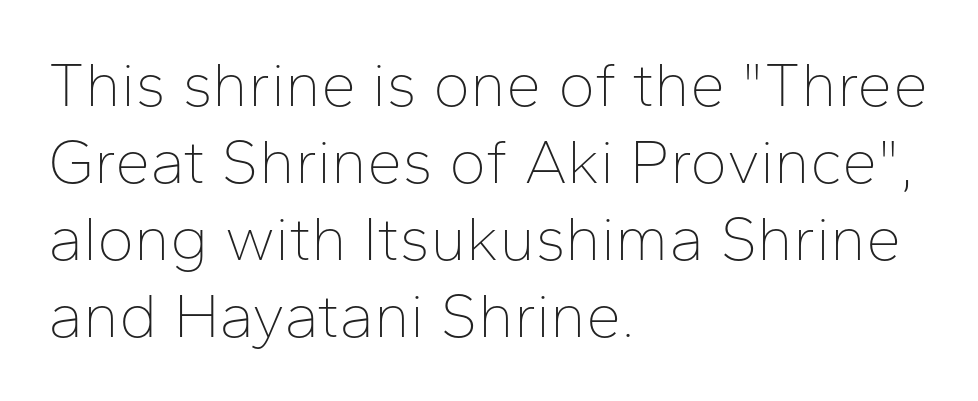
Q: Is the text bold? A: No.
Q: Is the text italic (slanted)? A: No, it is upright.
Q: Is the typeface a serif or a sans-serif typeface? A: Sans-serif.
Q: Is the text underlined? A: No.
Q: How is the paragraph aligned? A: Left-aligned.
Q: Is the spacing between letters normal or unusually wide? A: Normal.
Q: Width (condensed, normal, or wide)? A: Normal.
Q: Stroke contrast? A: Low.
Q: x-height? A: Medium.
Q: Monospaced? A: No.
